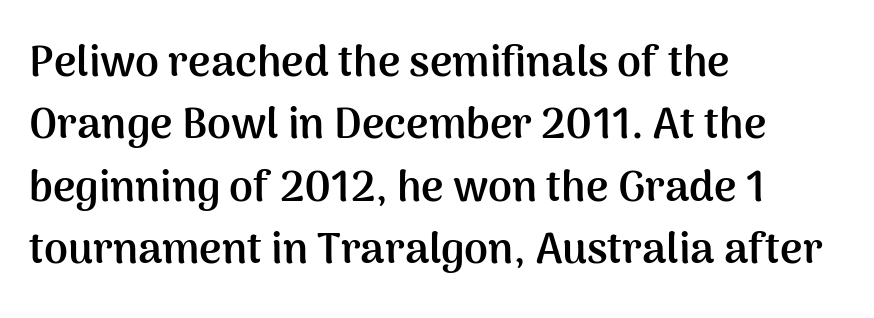
Look at the tracking — it's just the regular setting, nothing added. Ordinary non-slanted type is in use. Each letter keeps its own natural width here, so spacing adapts to shape. Nope, no serifs anywhere on these letters.
